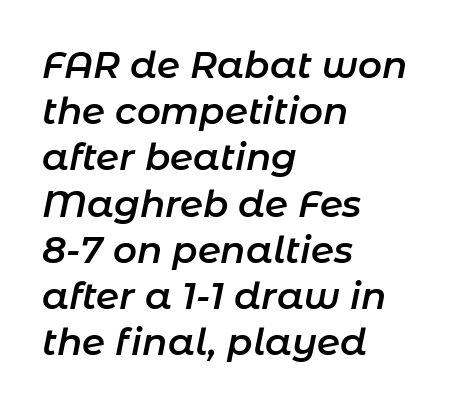
Q: Is the text bold? A: Semi-bold.
Q: Is the text italic (slanted)? A: Yes, it leans right by about 11 degrees.
Q: Is the text underlined? A: No.
Q: How is the paragraph aligned? A: Left-aligned.
Q: Is the spacing between letters normal or unusually wide? A: Normal.
Q: Is the spacing between lines tight, normal or loose? A: Normal.
Q: Width (condensed, normal, or wide)? A: Normal.
Q: Stroke contrast? A: Low.
Q: x-height? A: Medium.
Q: Monospaced? A: No.
